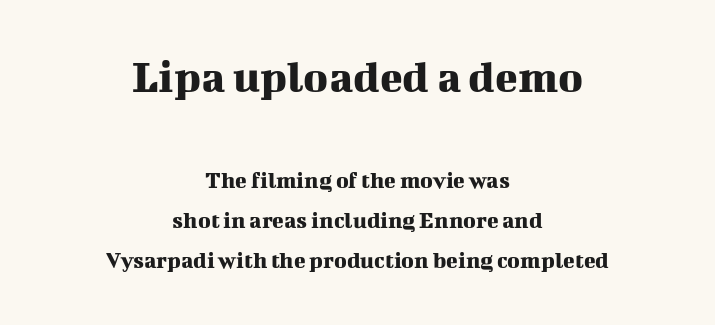
Is the lower block the larger one? No — the upper block carries the bigger type. The letterforms sit shoulder to shoulder at normal distance. Rows of type keep a routine distance in the vertical direction. These lines are centered, leaving both edges ragged. Note: serifs present on the glyphs. Type without underlining.
